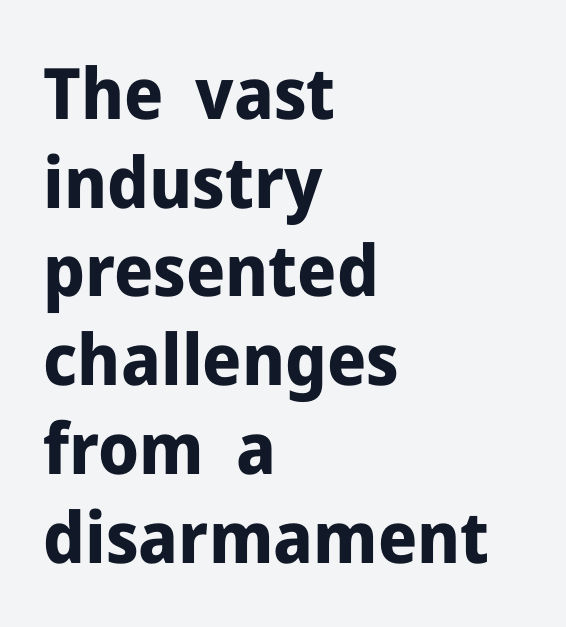
Type without underlining. Unlike italic type, these characters show no tilt at all. Line spacing here is normal. I'd call this a sans setting — the letters go barefoot. Horizontal alignment here is leftward, the default for most running prose. Tracking here is standard; glyphs follow each other at the usual distance.
